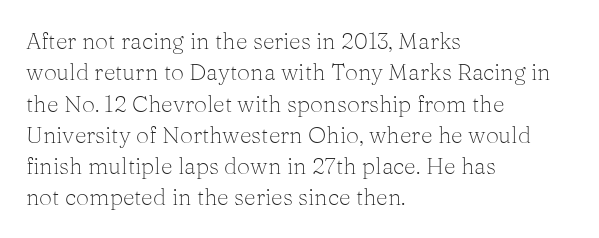
The image shows 23 px text type, upright; set left-aligned, normal line spacing (1.36x), normal letter spacing, not underlined.
